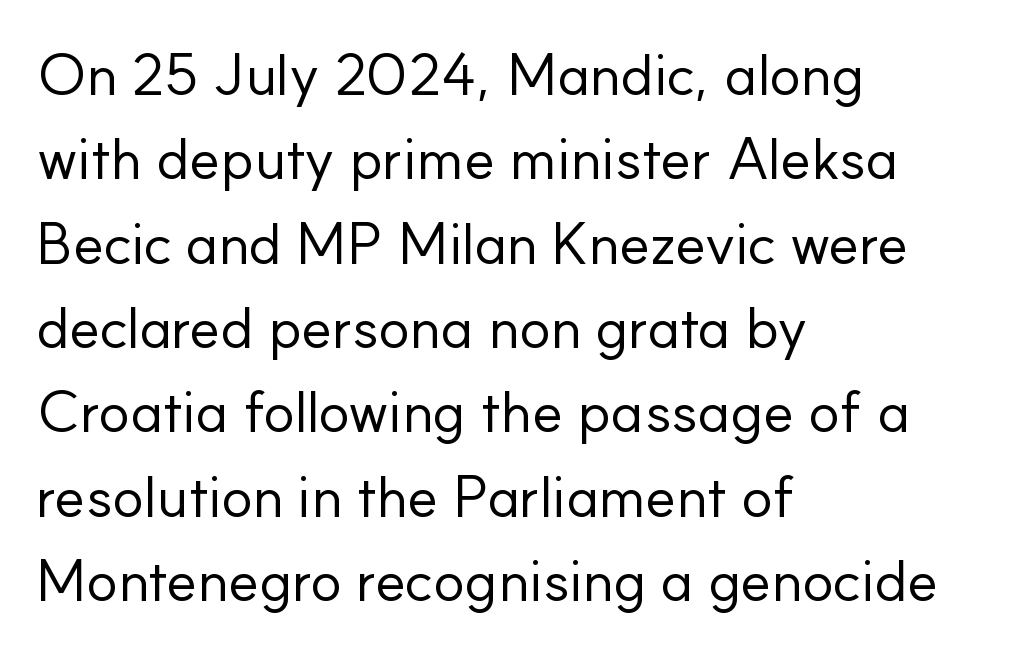
Q: Is the text bold? A: No.
Q: Is the text italic (slanted)? A: No, it is upright.
Q: Is the typeface a serif or a sans-serif typeface? A: Sans-serif.
Q: Is the text underlined? A: No.
Q: How is the paragraph aligned? A: Left-aligned.
Q: Is the spacing between letters normal or unusually wide? A: Normal.
Q: Is the spacing between lines tight, normal or loose? A: Normal.
Q: Width (condensed, normal, or wide)? A: Normal.
Q: Stroke contrast? A: Low.
Q: x-height? A: Small.
Q: Monospaced? A: No.
